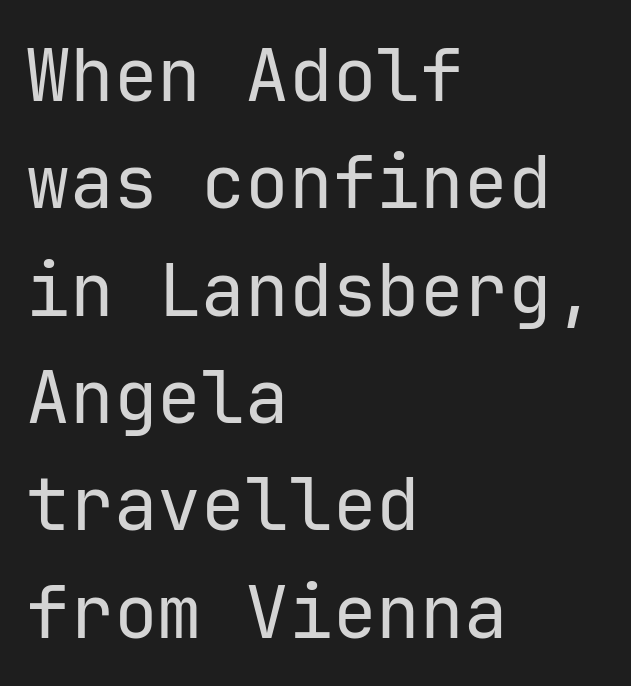
The passage shown is typed in a monospace face where columns stay perfectly aligned. Baseline-to-baseline distance is the conventional proportion of letter height. The lettering holds an erect, upright posture throughout. Words float on clear page, feet unadorned. The strokes carry an ordinary text weight at most.
